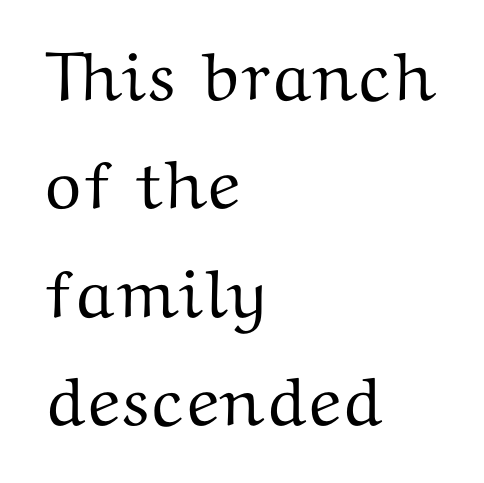
Think of a printed novel: that variable character pitch is what you see here. Is the letter spacing exaggerated? No — it looks like the ordinary default. Reading down the block, your eye returns to a fixed left position each line. The designer went with a serif here, giving each stem small feet. The typography opts for an upright posture over an oblique one. Interline gaps are of average width in this sample.
